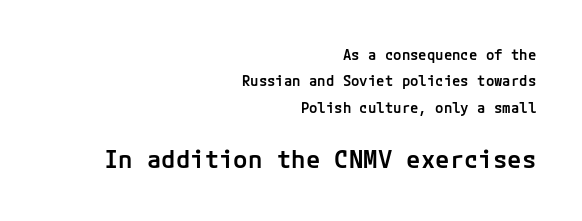
Horizontal alignment here is rightward, an uncommon choice for prose. Letters rest on an invisible, unmarked baseline. A bit beefed up — I'd call it semibold rather than bold. Larger block? The one below; the one above is distinctly smaller.
